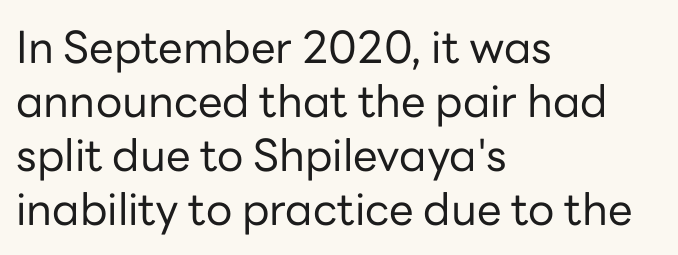
Q: Is the text bold? A: No.
Q: Is the text italic (slanted)? A: No, it is upright.
Q: Is the typeface a serif or a sans-serif typeface? A: Sans-serif.
Q: Is the text underlined? A: No.
Q: How is the paragraph aligned? A: Left-aligned.
Q: Is the spacing between letters normal or unusually wide? A: Normal.
Q: Width (condensed, normal, or wide)? A: Normal.
Q: Stroke contrast? A: Low.
Q: x-height? A: Medium.
Q: Monospaced? A: No.
